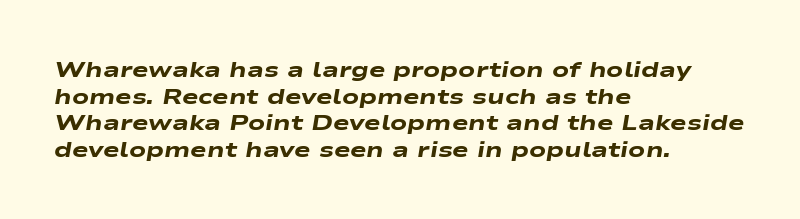
{"italic": "yes", "lean": "right", "slant_degrees": 9, "bold": "yes", "underline": "no", "align": "left", "line_spacing_ratio": 1.21, "letter_spacing": "normal", "letter_spacing_em": 0.0, "glyph_px": 22}
